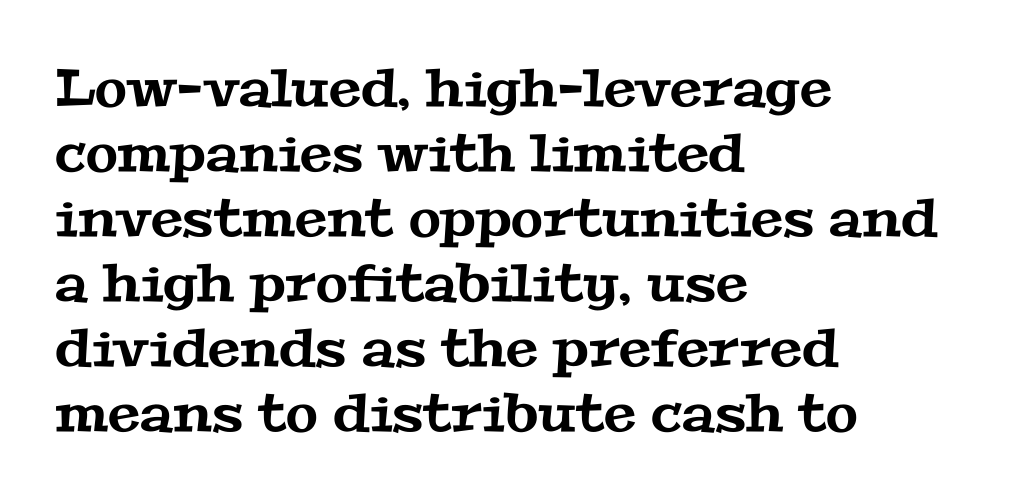
Q: Is the typeface a serif or a sans-serif typeface? A: Serif.
Q: Is the text underlined? A: No.
Q: How is the paragraph aligned? A: Left-aligned.
Q: Is the spacing between letters normal or unusually wide? A: Normal.
Q: Is the spacing between lines tight, normal or loose? A: Normal.
Q: Width (condensed, normal, or wide)? A: Wide.
Q: Stroke contrast? A: Medium.
Q: x-height? A: Medium.
Q: Monospaced? A: No.
